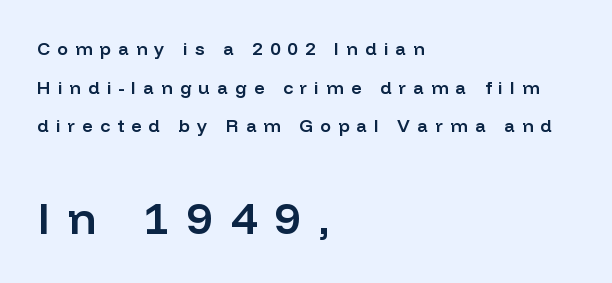
Horizontal bands of white between lines are thick stripes. The line texture is sparse and dotted thanks to wide tracking. Do the letters lean? They stand straight. Caption: upper text group reduced, lower text group enlarged.
